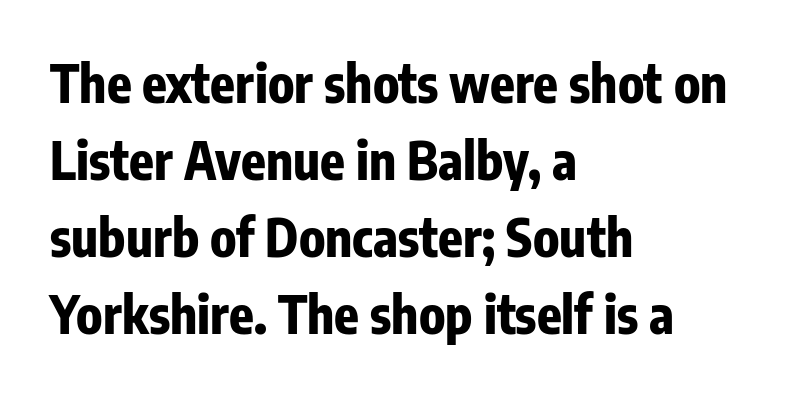
The image shows 51 px bold, condensed sans-serif type, upright; set left-aligned, normal line spacing (1.51x), normal letter spacing, not underlined; low stroke contrast and a medium x-height.
